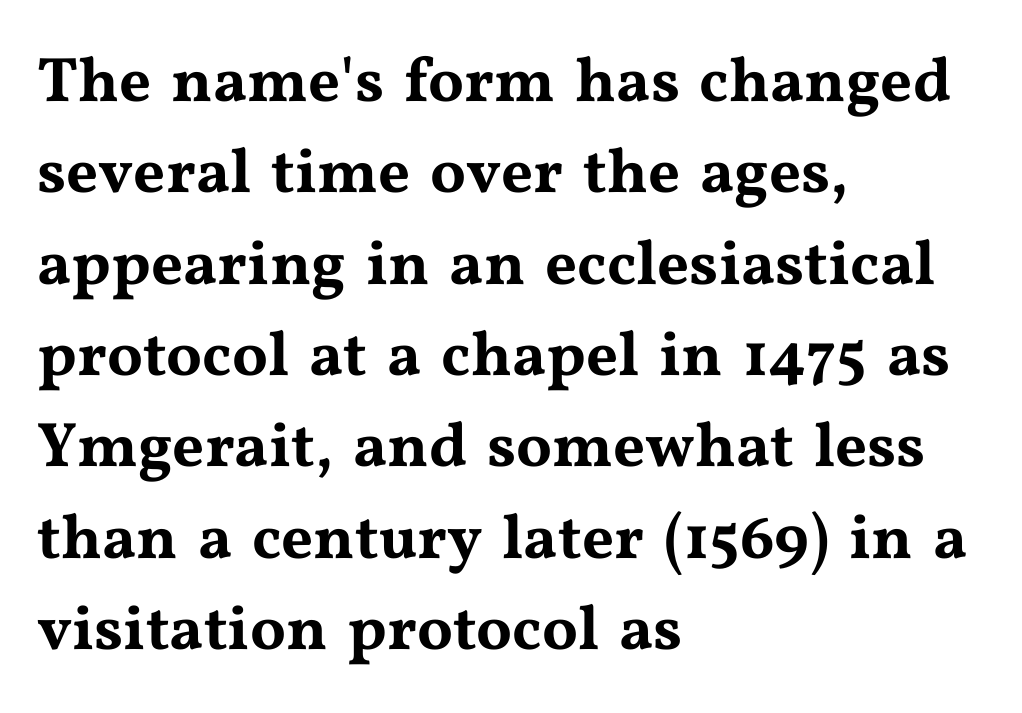
The space directly below the letters is spotless. Designer's note — italics off, roman on. If you measured baseline to baseline, you'd find a middling distance. A typesetter would call this zero additional tracking.
